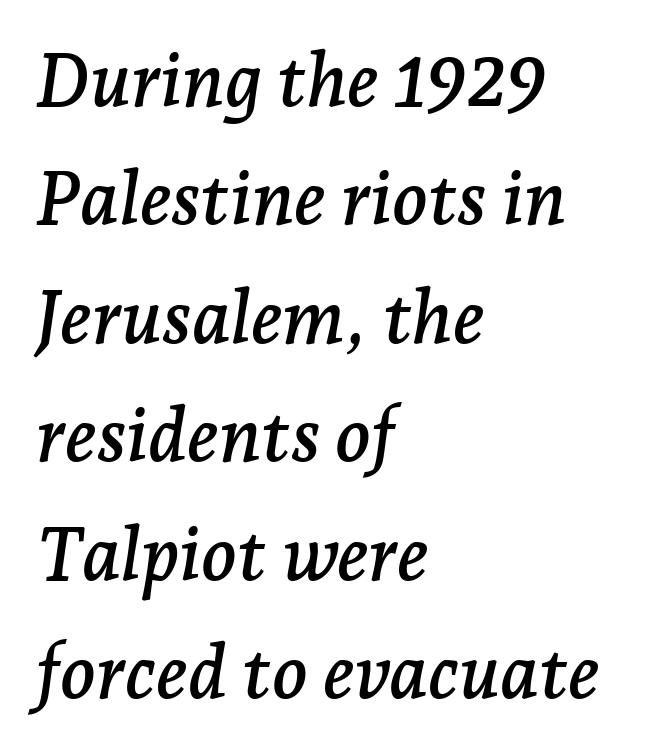
The image shows 74 px serif type, italic (leaning right); set left-aligned, normal line spacing (1.6x), normal letter spacing, not underlined; low stroke contrast and a medium x-height.
